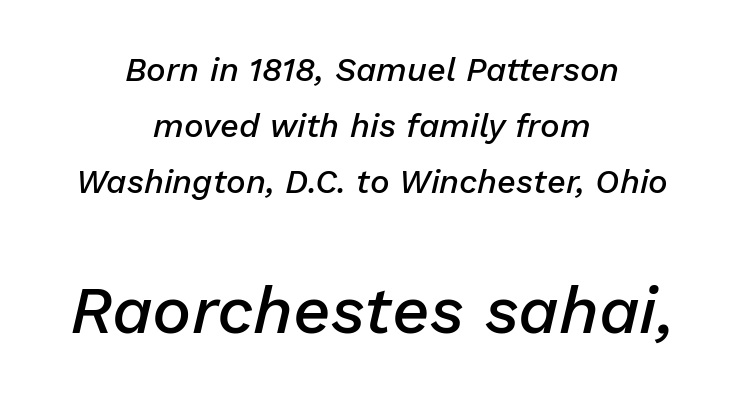
{"italic": "yes", "lean": "right", "slant_degrees": 13, "bold": "semi", "weight": "semibold", "width": "normal", "stroke_contrast": "low", "x_height": "medium", "monospaced": "no", "underline": "no", "align": "center", "line_spacing": "normal", "line_spacing_ratio": 1.7, "letter_spacing": "normal", "letter_spacing_em": 0.0, "larger_block": "second", "size_ratio": 2.0, "glyph_px": 66}
